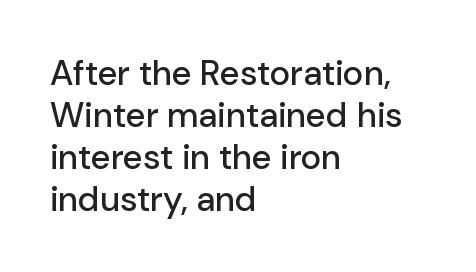
Short and long lines alike share a common starting point at left. The typography opts for an upright posture over an oblique one. Each letter's strokes conclude bluntly, with no projecting serifs. Any mark beneath the type? The region is blank.
